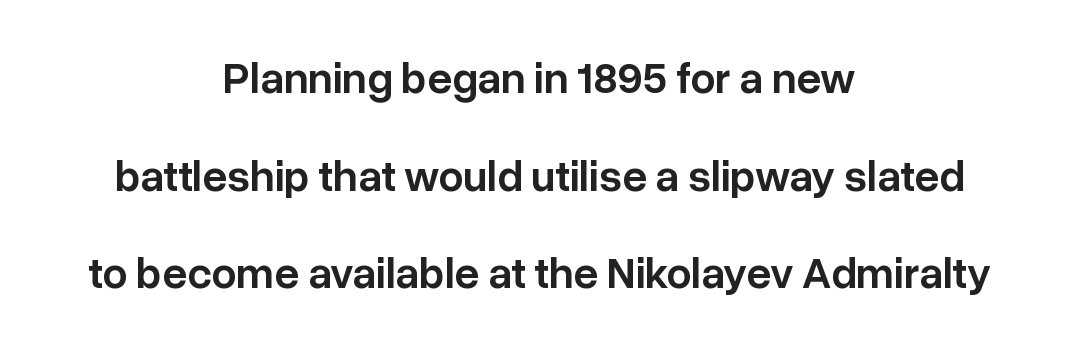
The image shows 44 px semibold sans-serif type, upright; set centered, loose line spacing (2.22x), normal letter spacing, not underlined; low stroke contrast and a medium x-height.
